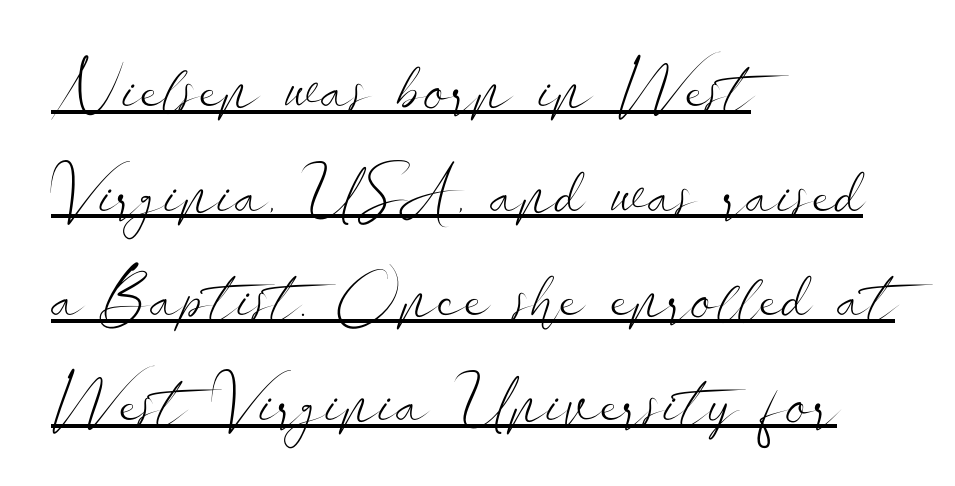
Q: Is the text bold? A: No.
Q: Is the text italic (slanted)? A: Yes.
Q: Is the typeface a serif or a sans-serif typeface? A: Sans-serif.
Q: Is the text underlined? A: Yes.
Q: How is the paragraph aligned? A: Left-aligned.
Q: Is the spacing between letters normal or unusually wide? A: Normal.
Q: Is the spacing between lines tight, normal or loose? A: Normal.
Q: Width (condensed, normal, or wide)? A: Wide.
Q: Stroke contrast? A: Low.
Q: x-height? A: Small.
Q: Monospaced? A: No.
